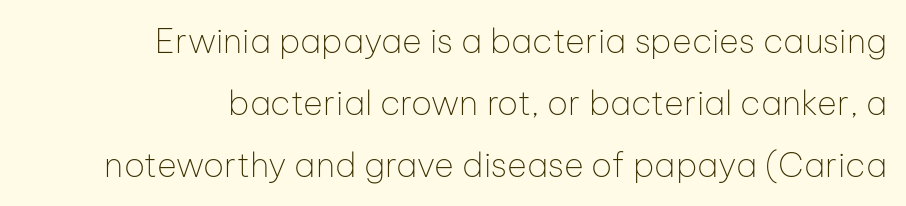
Q: Is the text bold? A: No.
Q: Is the text italic (slanted)? A: No, it is upright.
Q: Is the typeface a serif or a sans-serif typeface? A: Sans-serif.
Q: Is the text underlined? A: No.
Q: How is the paragraph aligned? A: Right-aligned.
Q: Is the spacing between letters normal or unusually wide? A: Normal.
Q: Width (condensed, normal, or wide)? A: Normal.
Q: Stroke contrast? A: Low.
Q: x-height? A: Medium.
Q: Monospaced? A: No.
